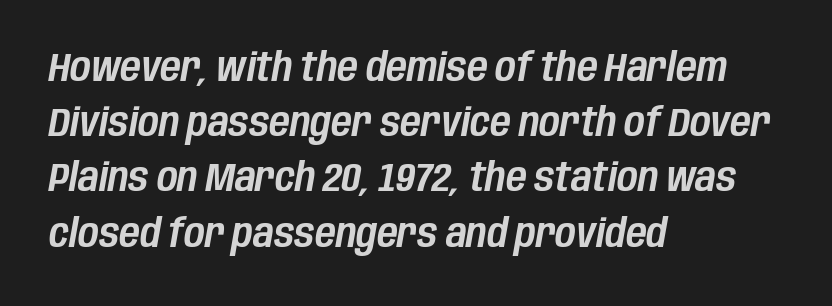
Q: Is the text italic (slanted)? A: Yes, it leans right by about 10 degrees.
Q: Is the text underlined? A: No.
Q: How is the paragraph aligned? A: Left-aligned.
Q: Is the spacing between letters normal or unusually wide? A: Normal.
Q: Is the spacing between lines tight, normal or loose? A: Normal.
Q: Width (condensed, normal, or wide)? A: Condensed.
Q: Stroke contrast? A: Low.
Q: x-height? A: Large.
Q: Monospaced? A: No.
